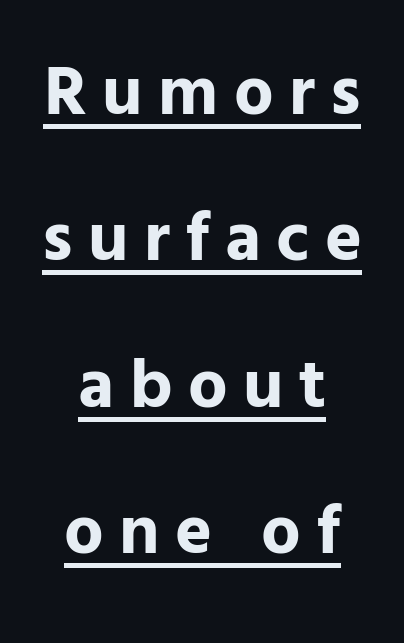
The image shows 70 px bold sans-serif type, upright; set centered, loose line spacing (2.09x), unusually wide letter spacing (+0.22 em), underlined; low stroke contrast and a medium x-height.
